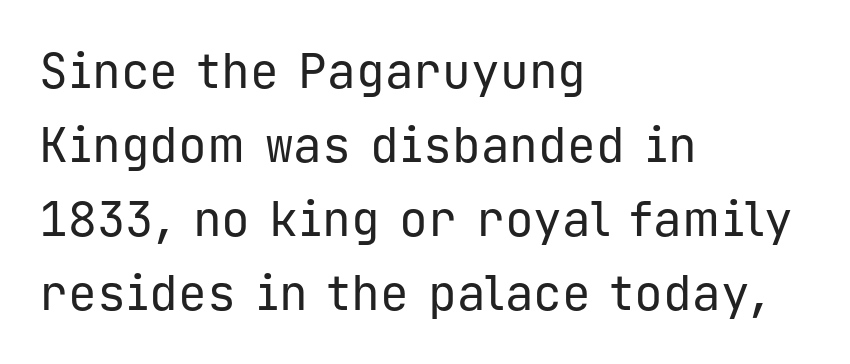
The paragraph has a hard left edge and a soft right edge. Look at the tracking — it's just the regular setting, nothing added. Posture: vertical. Looks like terminal output: every glyph gets an equal slot.
